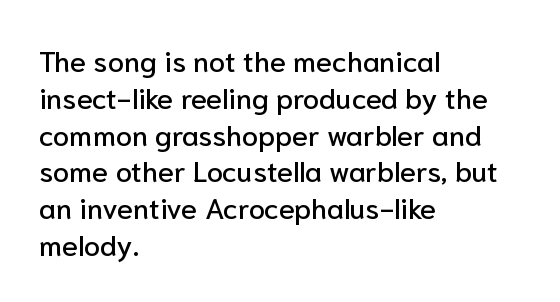
Students, note that the glyphs here touch the page at normal intervals. Lines of text with bare space underneath. Think of a printed novel: that variable character pitch is what you see here. Look at the bottom of the vertical strokes: they stop flat, with no serifs.
